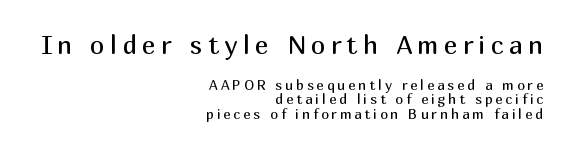
Leading: reduced. Line endings align vertically; line beginnings do not. The letters are spread apart with noticeably loose tracking. Every stem runs plumb, perpendicular to the baseline. Counters stay open thanks to moderate or lighter strokes.
